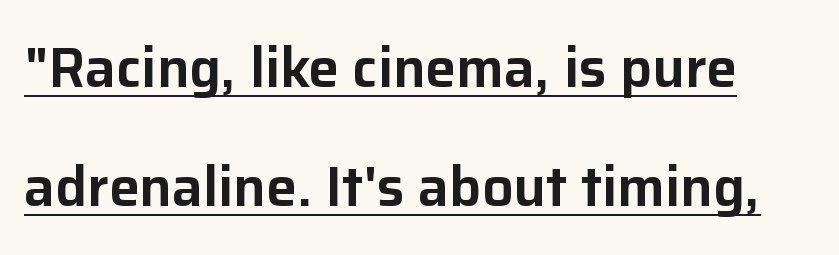
The image shows 55 px sans-serif type, upright; set loose line spacing (2.16x), normal letter spacing, underlined; low stroke contrast and a medium x-height.
